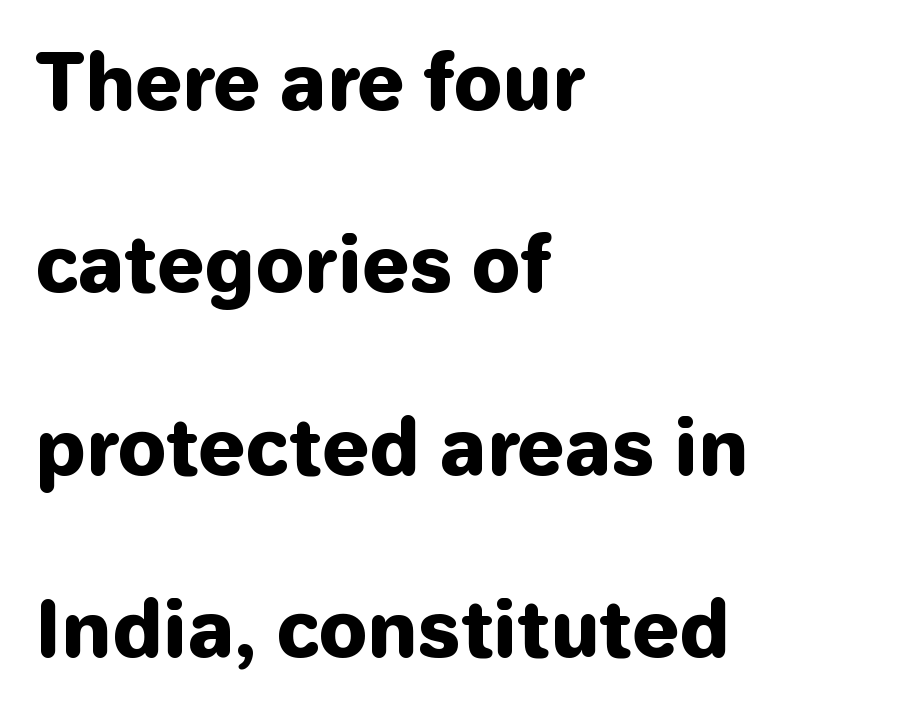
Notice how the stems are strictly vertical — no italics here. Observe the absence of serifs on each vertical stroke in this sample. The face used here is proportionally spaced, like ordinary book or web type. The typesetting leans heavy: a genuine bold. Each word holds together tightly as a unit, with standard inter-letter gaps.
